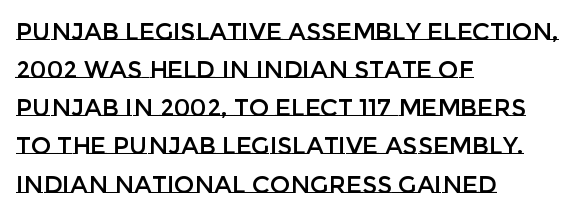
A normal amount of white space separates one row of letters from the next. In terms of letterspacing, this is plain default setting. Quick note: not italic, upright. Only glyphs here, with clear space below each row. Horizontally, the lines are justified to the leading edge only.
